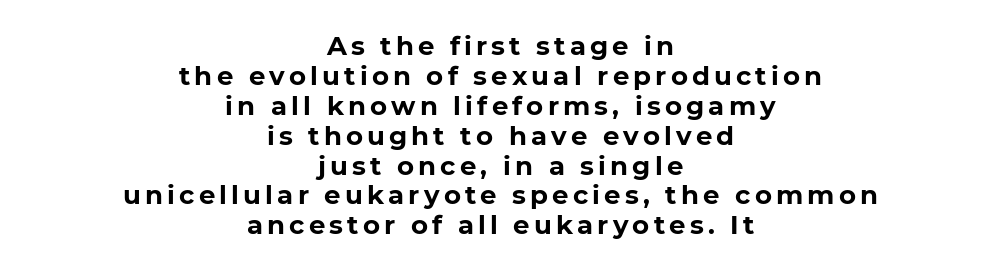
Baseline-to-baseline distance is barely more than the letter height. Does the lettering tilt? It doesn't — this is upright. I'd describe the lettering as bold — thick and assertive. One-word summary of the alignment: center. Only glyphs here, with clear space below each row.
